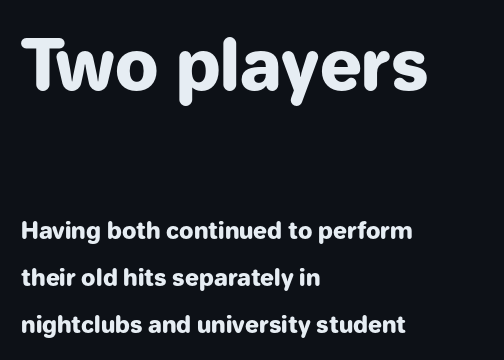
{"serif": "no", "italic": "no", "bold": "yes", "weight": "heavy", "width": "normal", "stroke_contrast": "low", "x_height": "medium", "monospaced": "no", "underline": "no", "align": "left", "line_spacing": "loose", "line_spacing_ratio": 2.03, "letter_spacing": "normal", "letter_spacing_em": 0.0, "larger_block": "first", "size_ratio": 3.0, "glyph_px": 69}
